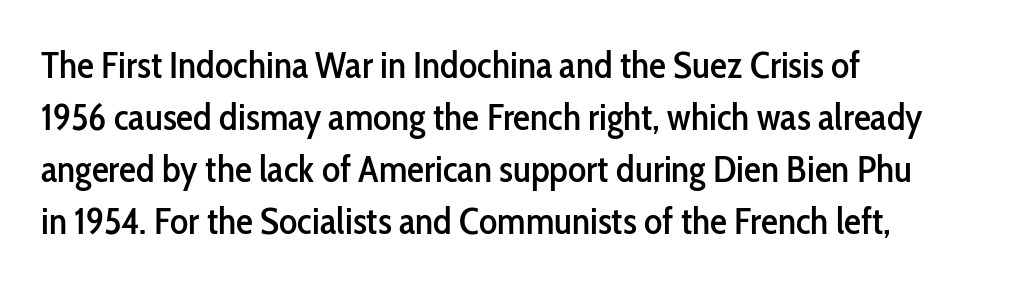
{"serif": "no", "italic": "no", "width": "condensed", "stroke_contrast": "low", "x_height": "medium", "monospaced": "no", "underline": "no", "align": "left", "line_spacing": "normal", "line_spacing_ratio": 1.37, "letter_spacing": "normal", "letter_spacing_em": 0.0, "glyph_px": 38}
